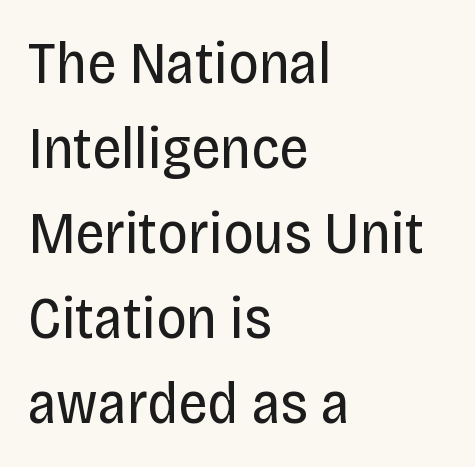
If you drew a line through each stem, it would be perfectly vertical. Glance below the letters and you will spot only blank space. Proportional: the letters do not fall into vertical columns. The rendering shows plain stroke endings on the letterforms — a sans-serif design. Quick note: interline space is typical. The typeface has the unassuming heft of standard copy or less.
